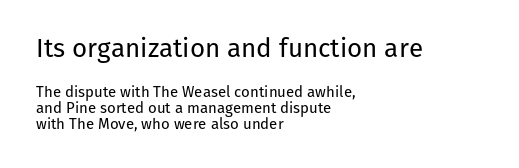
{"italic": "no", "bold": "no", "underline": "no", "align": "left", "line_spacing": "tight", "line_spacing_ratio": 1.07, "letter_spacing": "normal", "letter_spacing_em": 0.0, "larger_block": "first", "size_ratio": 1.73, "glyph_px": 26}
